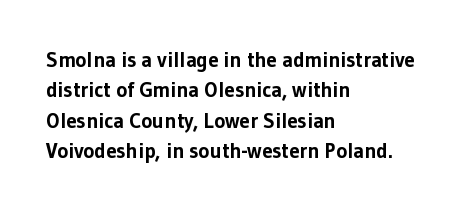
The image shows 21 px bold type, upright; set left-aligned, normal line spacing (1.45x), normal letter spacing, not underlined.
